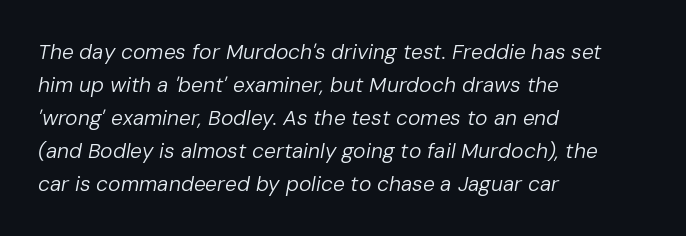
Baseline-to-baseline distance is the conventional proportion of letter height. The horizontal fit of the characters is conventional and even. Each row of text sits above clean, open space. The rendering anchors every line to the left-hand side.
